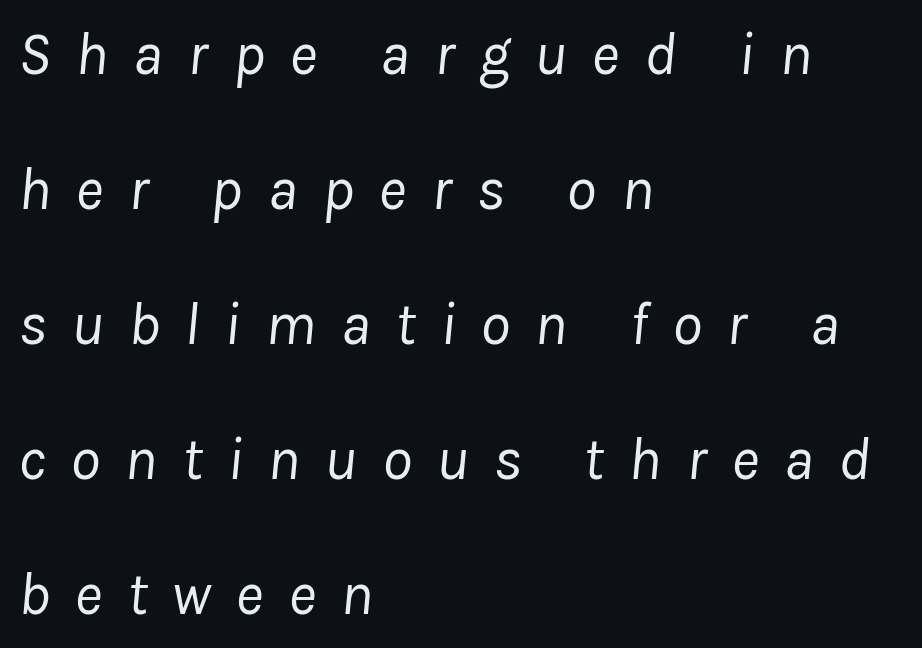
The image shows 60 px regular-weight type, italic (leaning right); set left-aligned, loose line spacing (2.25x), unusually wide letter spacing (+0.41 em), not underlined; low stroke contrast and a medium x-height.
